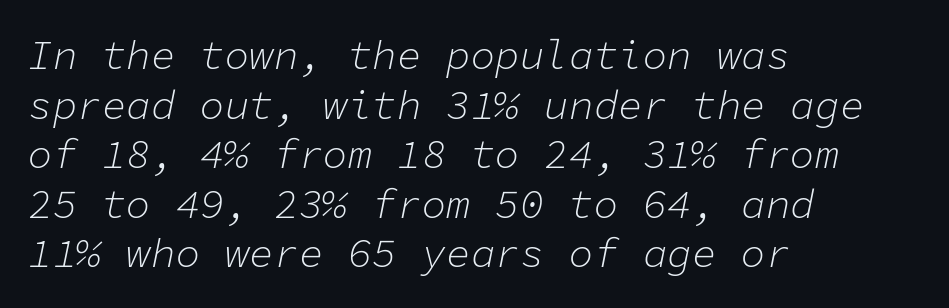
The image shows 41 px light type, italic (leaning right), monospaced; set left-aligned, line spacing 1.21x, normal letter spacing, not underlined; low stroke contrast and a medium x-height.
